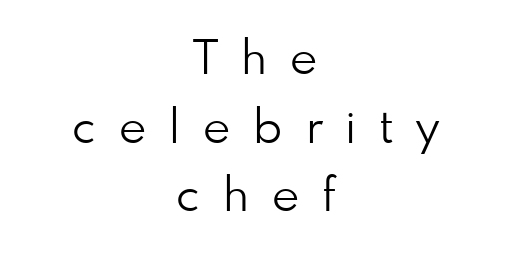
The image shows 47 px light sans-serif type, upright; set centered, normal line spacing (1.46x), unusually wide letter spacing (+0.49 em), not underlined; low stroke contrast and a small x-height.
